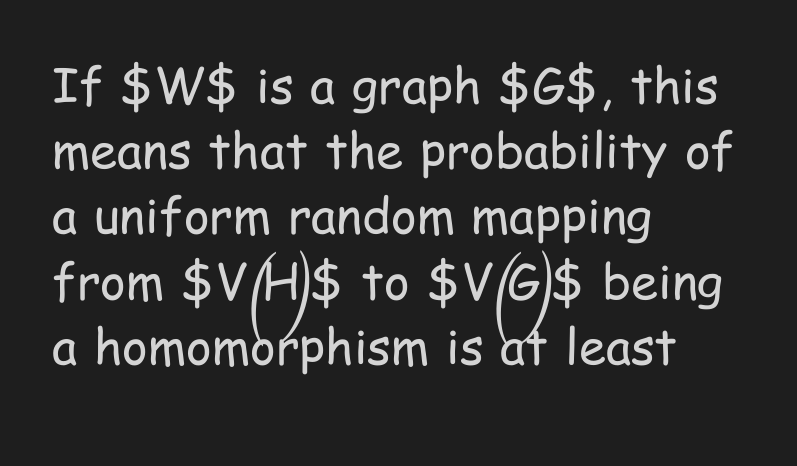
Q: Is the text bold? A: No.
Q: Is the text italic (slanted)? A: No, it is upright.
Q: Is the typeface a serif or a sans-serif typeface? A: Sans-serif.
Q: Is the text underlined? A: No.
Q: How is the paragraph aligned? A: Left-aligned.
Q: Is the spacing between letters normal or unusually wide? A: Normal.
Q: Is the spacing between lines tight, normal or loose? A: Normal.
Q: Width (condensed, normal, or wide)? A: Condensed.
Q: Stroke contrast? A: Low.
Q: x-height? A: Medium.
Q: Monospaced? A: No.
